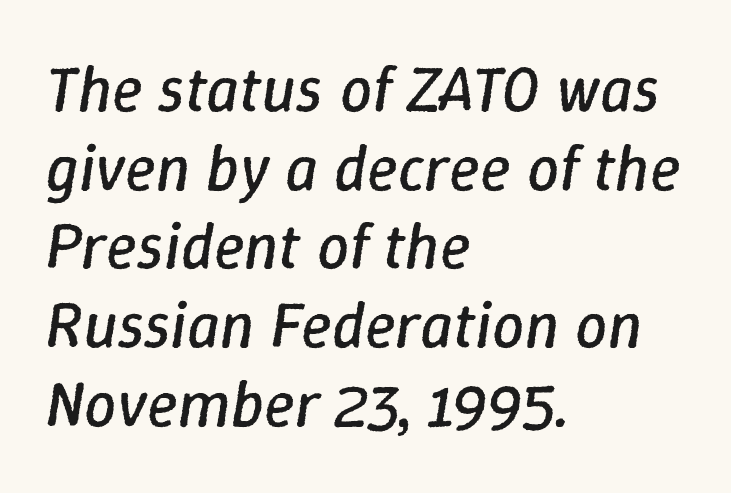
The image shows 64 px regular-weight type, italic (leaning right); set left-aligned, line spacing 1.23x, normal letter spacing, not underlined; low stroke contrast and a medium x-height.
